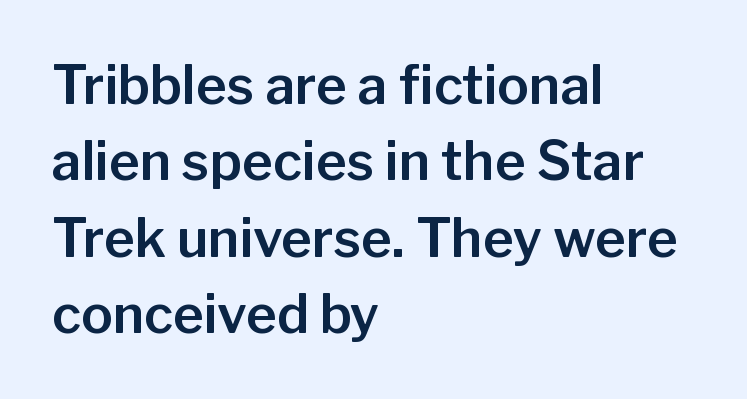
Does the leading feel generous? No, just average. Plain, unruled lines of type. The lettering holds an erect, upright posture throughout. A typesetter would call this proportional, since set widths differ per character. Each word holds together tightly as a unit, with standard inter-letter gaps.
